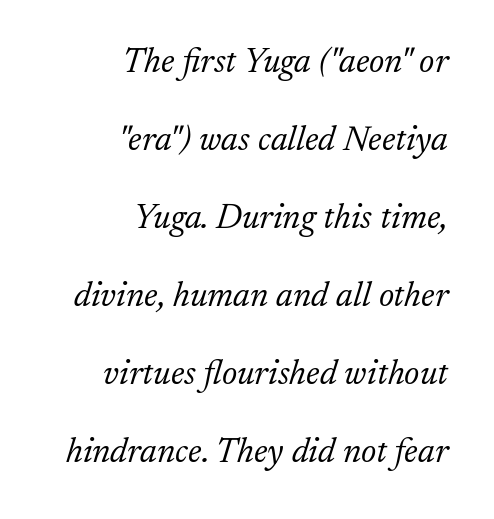
{"serif": "yes", "italic": "yes", "lean": "right", "slant_degrees": 17, "bold": "no", "weight": "light", "width": "normal", "stroke_contrast": "low", "x_height": "small", "monospaced": "no", "underline": "no", "align": "right", "line_spacing": "loose", "line_spacing_ratio": 2.23, "letter_spacing": "normal", "letter_spacing_em": 0.0, "glyph_px": 35}
